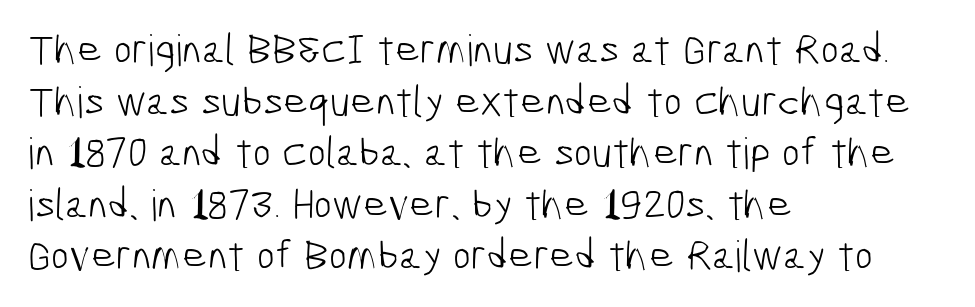
{"serif": "no", "bold": "no", "weight": "light", "width": "condensed", "stroke_contrast": "low", "x_height": "medium", "monospaced": "no", "underline": "no", "align": "left", "line_spacing_ratio": 1.2, "letter_spacing": "normal", "letter_spacing_em": 0.0, "glyph_px": 43}
